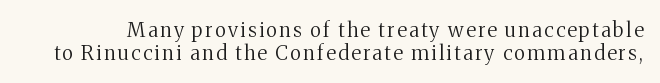
Q: Is the text bold? A: No.
Q: Is the text italic (slanted)? A: No, it is upright.
Q: Is the text underlined? A: No.
Q: Is the spacing between lines tight, normal or loose? A: Tight.
